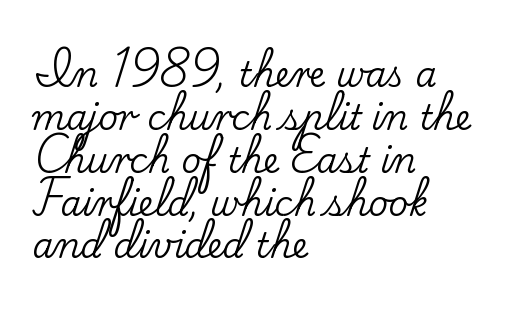
{"serif": "yes", "width": "normal", "stroke_contrast": "low", "x_height": "small", "monospaced": "no", "underline": "no", "align": "left", "line_spacing": "normal", "line_spacing_ratio": 1.26, "letter_spacing": "normal", "letter_spacing_em": 0.0, "glyph_px": 34}
